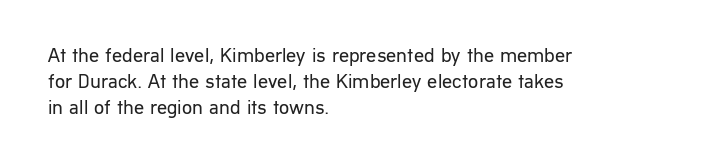
{"italic": "no", "bold": "no", "underline": "no", "align": "left", "line_spacing": "normal", "line_spacing_ratio": 1.3, "letter_spacing": "normal", "letter_spacing_em": 0.0, "glyph_px": 20}
